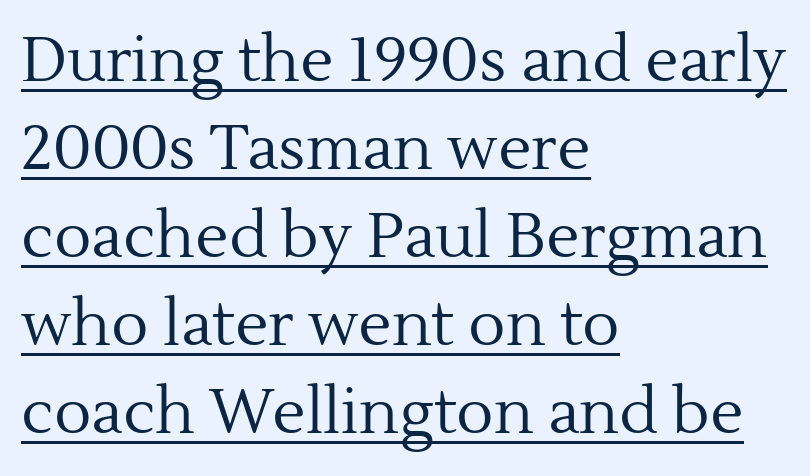
These lines are composed in type with serifs. The cut favours lightness, reaching ordinary text weight at its darkest. The leading is moderate, giving the passage an even texture. Students, observe the line beneath the letters — that is underlining. Short and long lines alike share a common starting point at left.
